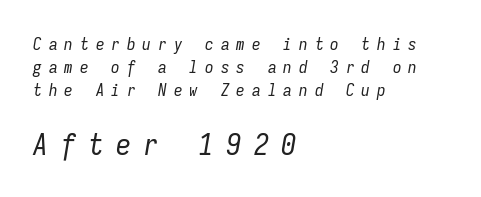
{"italic": "yes", "lean": "right", "slant_degrees": 9, "bold": "no", "weight": "regular", "width": "condensed", "stroke_contrast": "low", "x_height": "medium", "monospaced": "yes", "underline": "no", "align": "left", "line_spacing": "normal", "line_spacing_ratio": 1.35, "letter_spacing": "wide", "letter_spacing_em": 0.42, "larger_block": "second", "size_ratio": 1.76, "glyph_px": 30}
